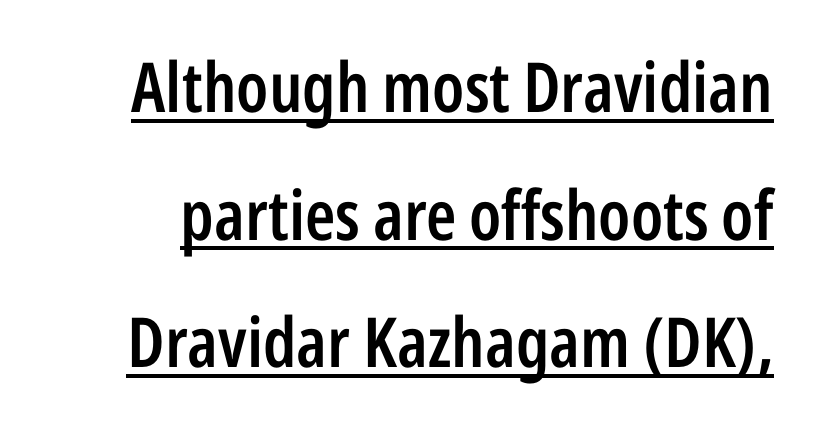
Q: Is the text bold? A: Semi-bold.
Q: Is the text italic (slanted)? A: No, it is upright.
Q: Is the typeface a serif or a sans-serif typeface? A: Sans-serif.
Q: Is the text underlined? A: Yes.
Q: Is the spacing between letters normal or unusually wide? A: Normal.
Q: Width (condensed, normal, or wide)? A: Condensed.
Q: Stroke contrast? A: Low.
Q: x-height? A: Medium.
Q: Monospaced? A: No.
